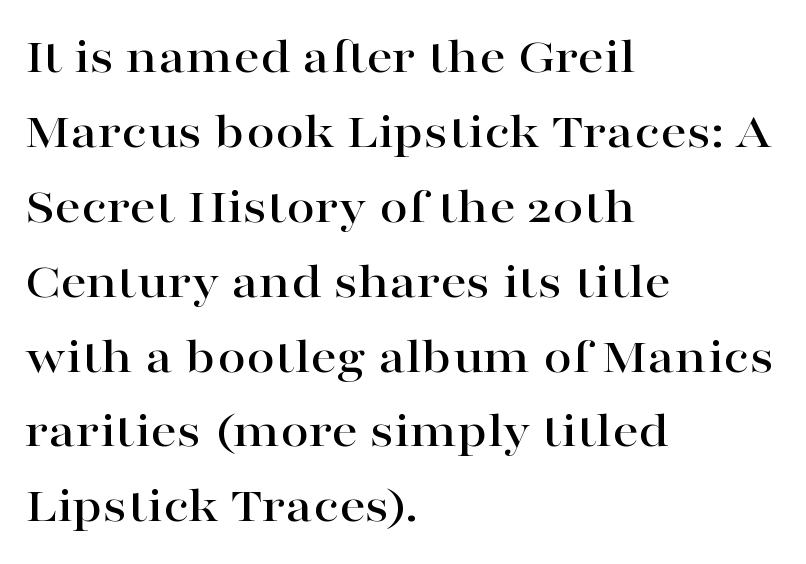
The image shows 52 px wide serif type, upright; set left-aligned, normal line spacing (1.44x), normal letter spacing, not underlined; high stroke contrast and a medium x-height.
